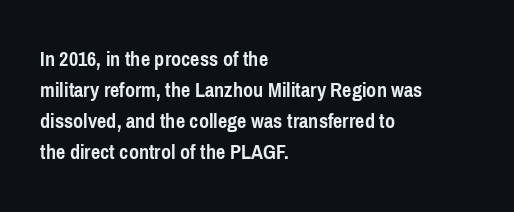
The image shows 22 px bold type, upright; set left-aligned, normal line spacing (1.41x), normal letter spacing, not underlined.
